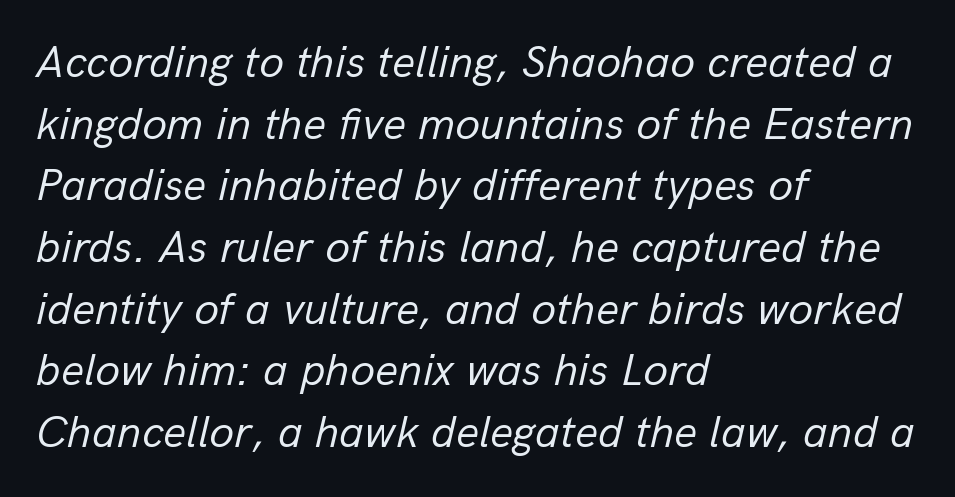
{"italic": "yes", "lean": "right", "slant_degrees": 13, "bold": "no", "weight": "regular", "width": "normal", "stroke_contrast": "low", "x_height": "medium", "monospaced": "no", "underline": "no", "align": "left", "line_spacing": "normal", "line_spacing_ratio": 1.37, "letter_spacing": "normal", "letter_spacing_em": 0.0, "glyph_px": 45}
